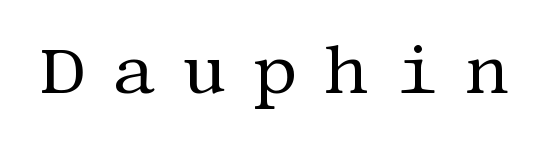
The axis of the letterforms is exactly vertical. The baseline area is clear. No heavy texture on the line: the type isn't bold. Are there feet on the stems? There are — it's a serif. Here the glyphs are tracked loosely, breaking word shapes into spaced letters.
